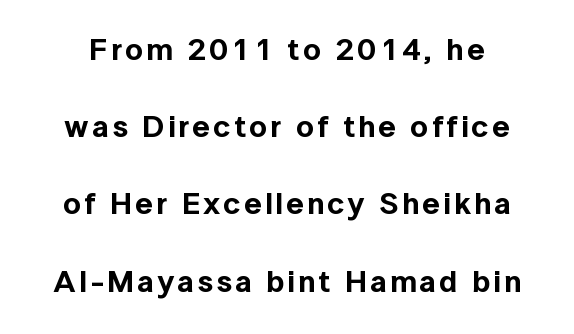
Q: Is the text italic (slanted)? A: No, it is upright.
Q: Is the typeface a serif or a sans-serif typeface? A: Sans-serif.
Q: Is the text underlined? A: No.
Q: Is the spacing between lines tight, normal or loose? A: Loose.
Q: Width (condensed, normal, or wide)? A: Normal.
Q: x-height? A: Medium.
Q: Monospaced? A: No.
